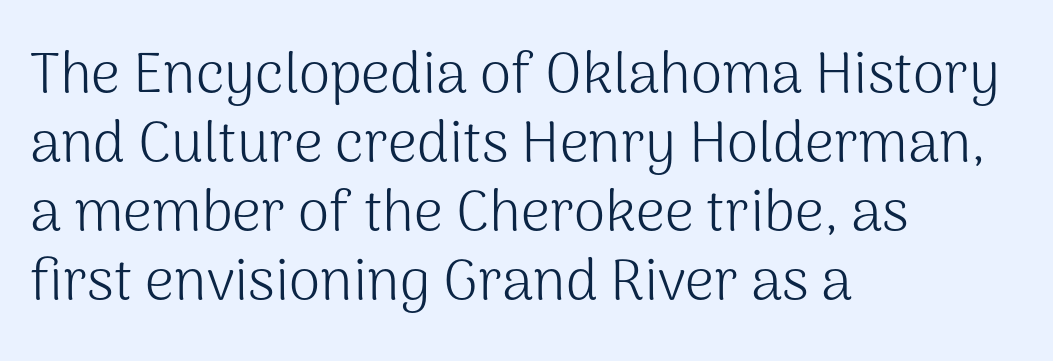
Q: Is the text bold? A: No.
Q: Is the text italic (slanted)? A: No, it is upright.
Q: Is the typeface a serif or a sans-serif typeface? A: Sans-serif.
Q: Is the text underlined? A: No.
Q: How is the paragraph aligned? A: Left-aligned.
Q: Is the spacing between letters normal or unusually wide? A: Normal.
Q: Width (condensed, normal, or wide)? A: Normal.
Q: Stroke contrast? A: Medium.
Q: x-height? A: Medium.
Q: Monospaced? A: No.
